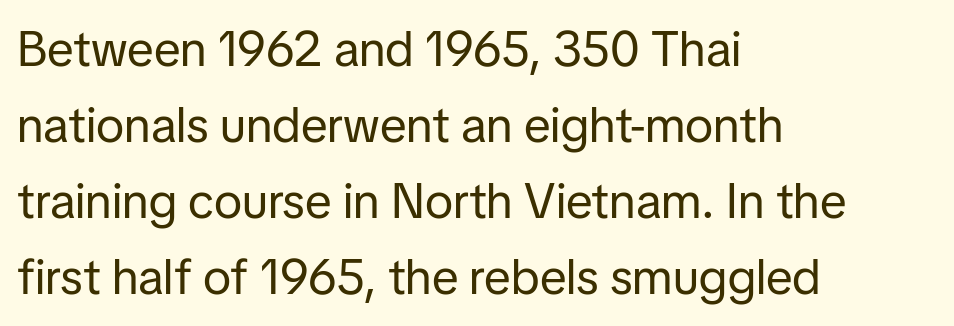
Q: Is the text bold? A: No.
Q: Is the text italic (slanted)? A: No, it is upright.
Q: Is the typeface a serif or a sans-serif typeface? A: Sans-serif.
Q: Is the text underlined? A: No.
Q: How is the paragraph aligned? A: Left-aligned.
Q: Is the spacing between letters normal or unusually wide? A: Normal.
Q: Is the spacing between lines tight, normal or loose? A: Normal.
Q: Width (condensed, normal, or wide)? A: Normal.
Q: Stroke contrast? A: Low.
Q: x-height? A: Medium.
Q: Monospaced? A: No.
